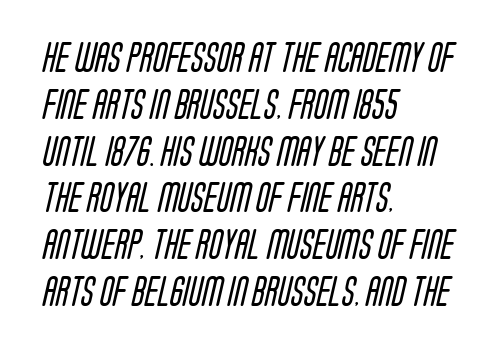
{"serif": "no", "bold": "no", "weight": "regular", "width": "condensed", "stroke_contrast": "low", "x_height": "large", "monospaced": "no", "underline": "no", "align": "left", "line_spacing": "normal", "line_spacing_ratio": 1.56, "letter_spacing": "normal", "letter_spacing_em": 0.0, "glyph_px": 30}
